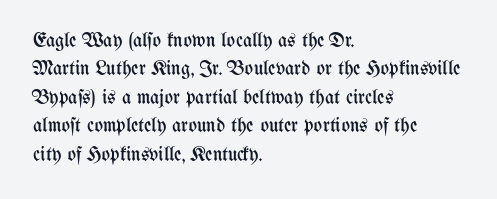
{"italic": "no", "bold": "no", "underline": "no", "align": "left", "line_spacing": "normal", "line_spacing_ratio": 1.42, "letter_spacing": "normal", "letter_spacing_em": 0.0, "glyph_px": 20}
